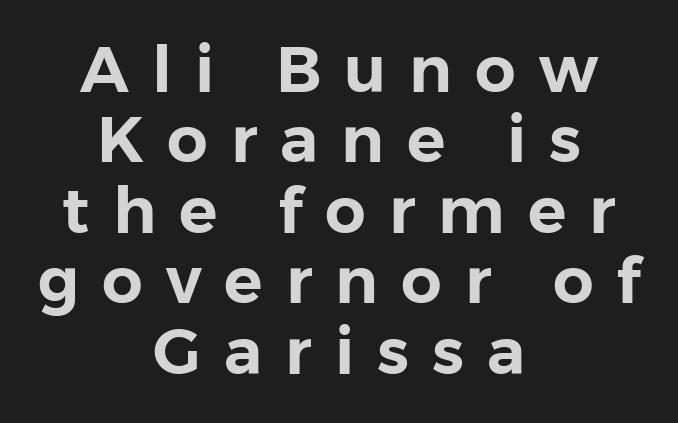
The image shows 64 px sans-serif type, upright; set centered, tight line spacing (1.1x), unusually wide letter spacing (+0.36 em), not underlined; low stroke contrast and a medium x-height.
